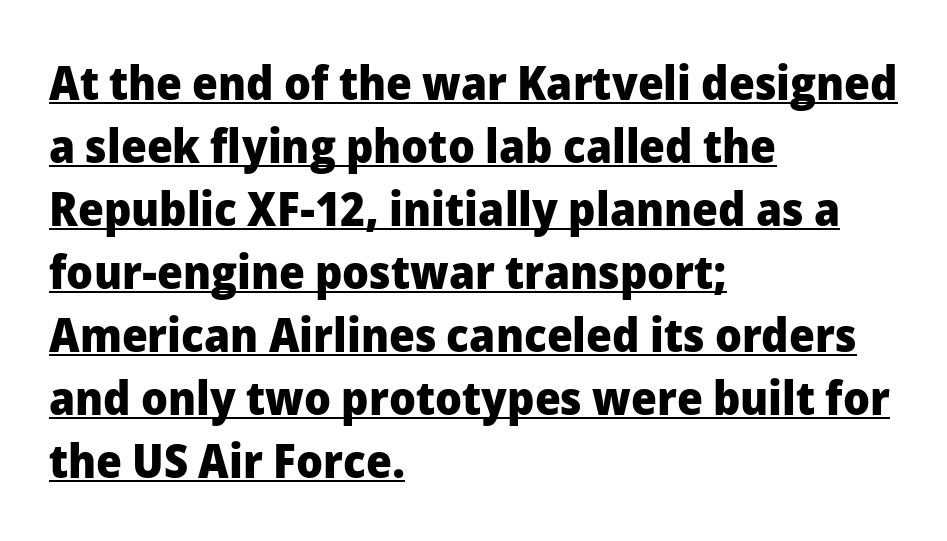
The lettering is marked with a stroke running underneath it. Nope, no serifs anywhere on these letters. The tracking reads as untouched default to a designer's eye. The rendering uses natural spacing where letterforms have individual widths. The designer left line spacing at the default. A classic flush-left, rag-right setting is used for this passage.
